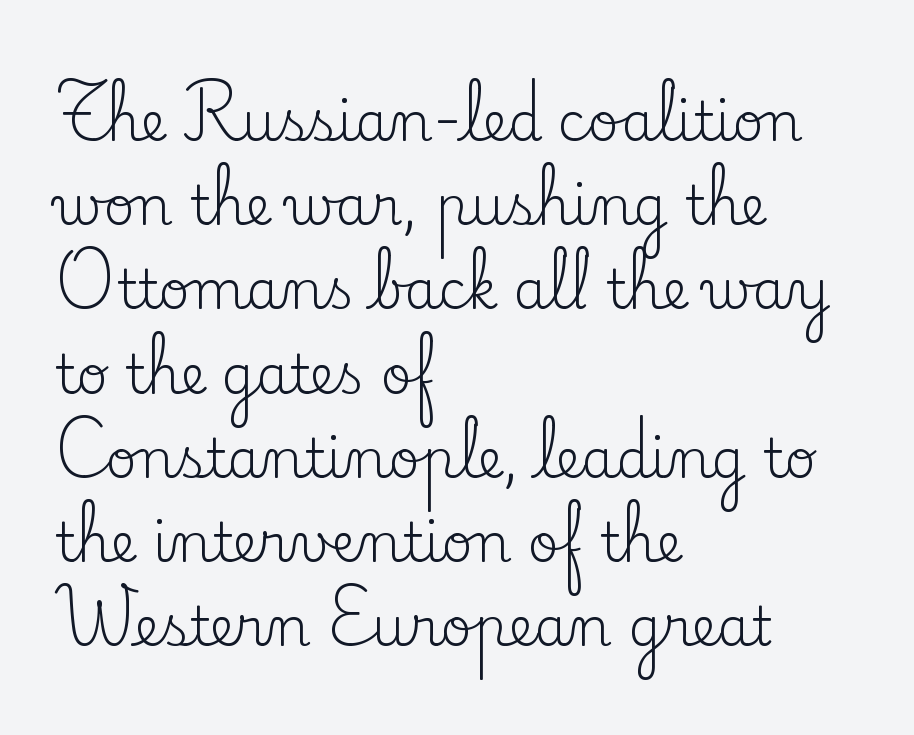
{"italic": "no", "bold": "no", "weight": "regular", "width": "normal", "stroke_contrast": "low", "x_height": "small", "monospaced": "no", "underline": "no", "align": "left", "line_spacing": "normal", "line_spacing_ratio": 1.56, "letter_spacing": "normal", "letter_spacing_em": 0.0, "glyph_px": 54}
